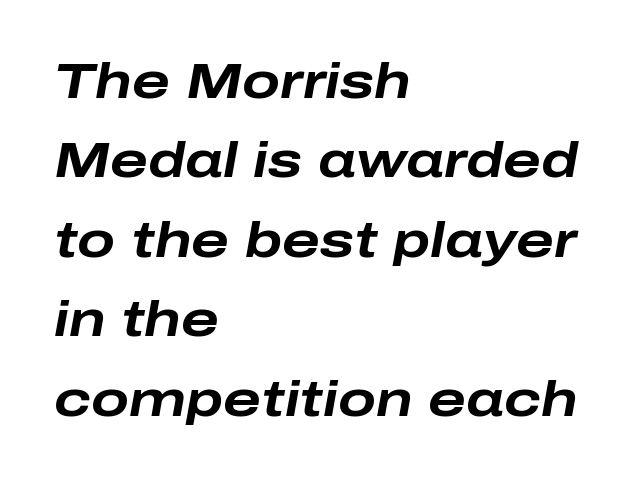
Compared with an ordinary text face, these strokes are far heavier — a full bold. Quick note: underline off. What's the leading like? Ordinary, nothing unusual. The face used here is rendered with its standard letterfit.
